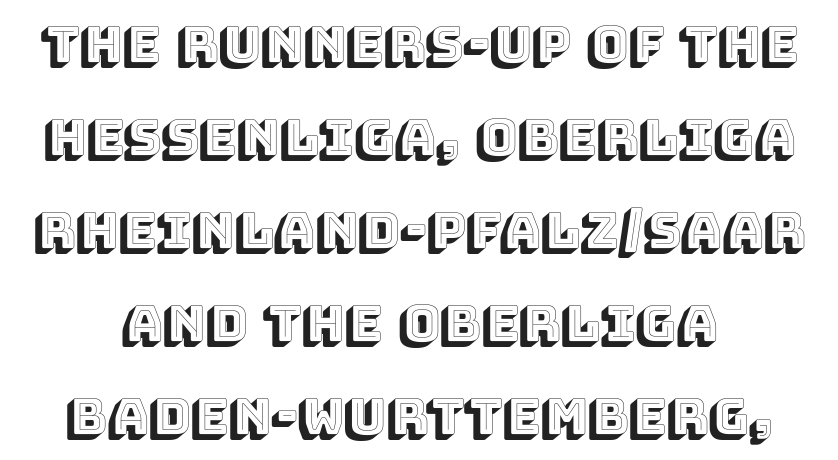
The image shows 50 px text type, upright; set line spacing 1.86x, normal letter spacing, not underlined; a large x-height.
